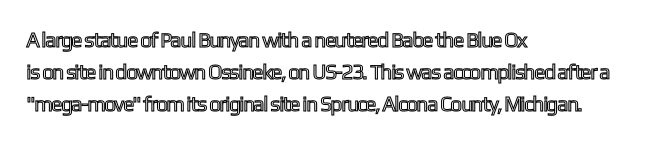
The image shows 21 px text type, upright; set left-aligned, normal line spacing (1.52x), normal letter spacing, not underlined.
